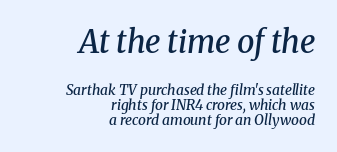
The image shows 31 px semibold serif type, italic (leaning right); set right-aligned, tight line spacing (1.09x), normal letter spacing, not underlined; the first (top) block is 2.21x larger; medium stroke contrast and a medium x-height.
